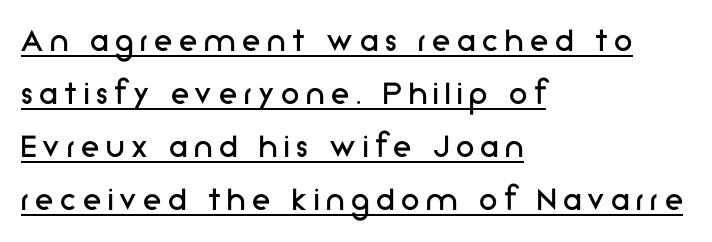
The image shows 37 px regular-weight sans-serif type, upright; set left-aligned, normal line spacing (1.43x), underlined; low stroke contrast and a medium x-height.
